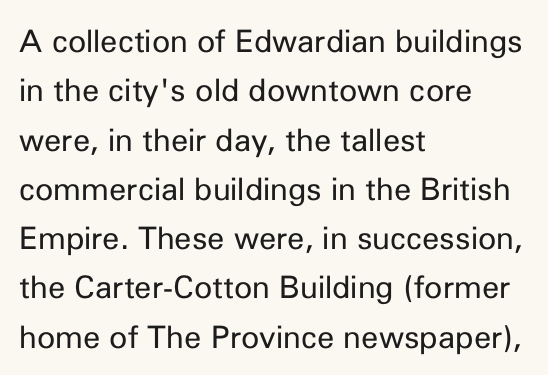
{"serif": "no", "italic": "no", "bold": "no", "weight": "regular", "width": "normal", "stroke_contrast": "low", "x_height": "medium", "monospaced": "no", "underline": "no", "align": "left", "line_spacing": "normal", "line_spacing_ratio": 1.59, "letter_spacing": "normal", "letter_spacing_em": 0.0, "glyph_px": 31}
